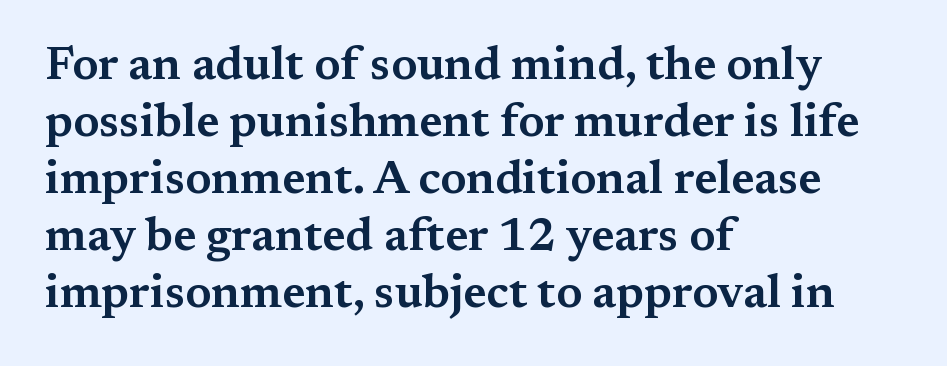
The image shows 46 px wide serif type, upright; set left-aligned, line spacing 1.24x, normal letter spacing, not underlined; medium stroke contrast and a medium x-height.
